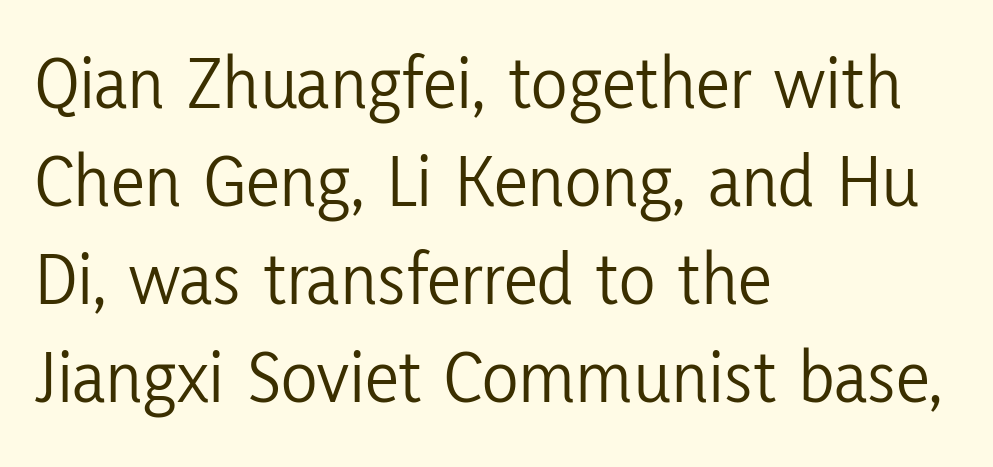
Decoration check: the copy has no underline. Inter-character spacing is left at the font's built-in metrics. Ink coverage per letter is moderate at most. Typeset ragged right — the left edge is the straight one. To sum up the face: it is a sans, with no serifs.
